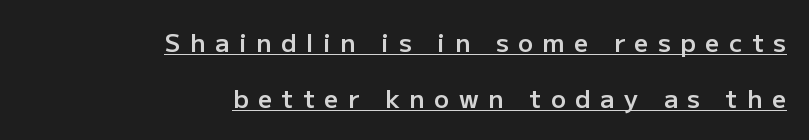
Q: Is the text bold? A: Semi-bold.
Q: Is the text italic (slanted)? A: No, it is upright.
Q: Is the text underlined? A: Yes.
Q: How is the paragraph aligned? A: Right-aligned.
Q: Is the spacing between letters normal or unusually wide? A: Unusually wide.
Q: Is the spacing between lines tight, normal or loose? A: Loose.
